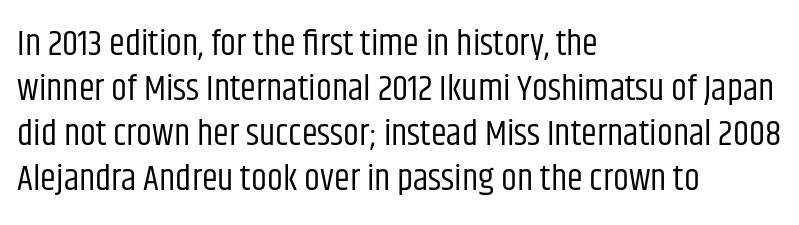
The image shows 36 px regular-weight, condensed sans-serif type, upright; set left-aligned, normal line spacing (1.25x), normal letter spacing, not underlined; low stroke contrast and a large x-height.
